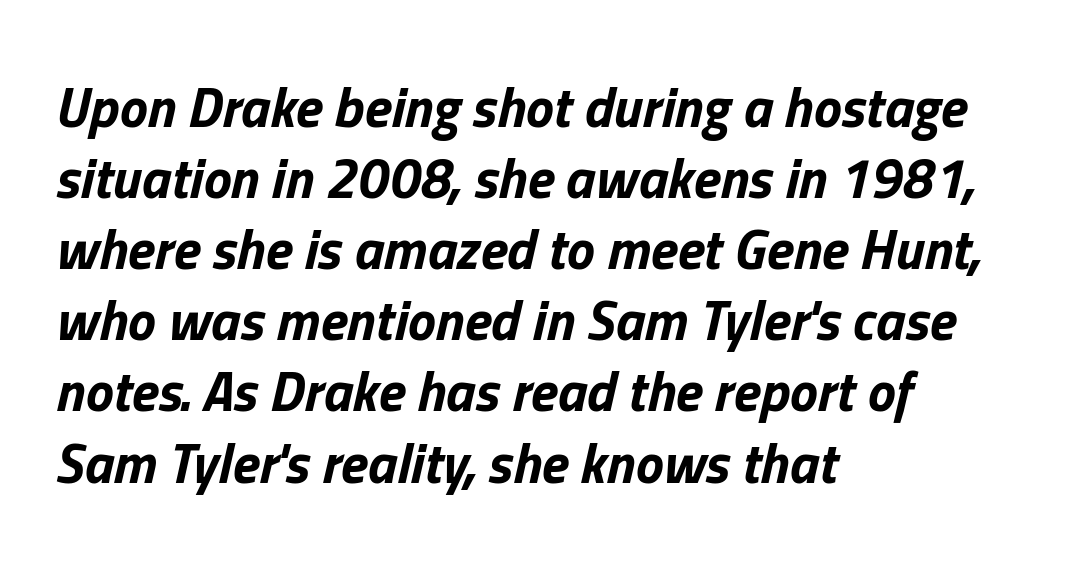
{"italic": "yes", "lean": "right", "slant_degrees": 13, "bold": "yes", "weight": "bold", "width": "normal", "stroke_contrast": "low", "x_height": "medium", "monospaced": "no", "underline": "no", "align": "left", "line_spacing": "normal", "line_spacing_ratio": 1.27, "letter_spacing": "normal", "letter_spacing_em": 0.0, "glyph_px": 56}
